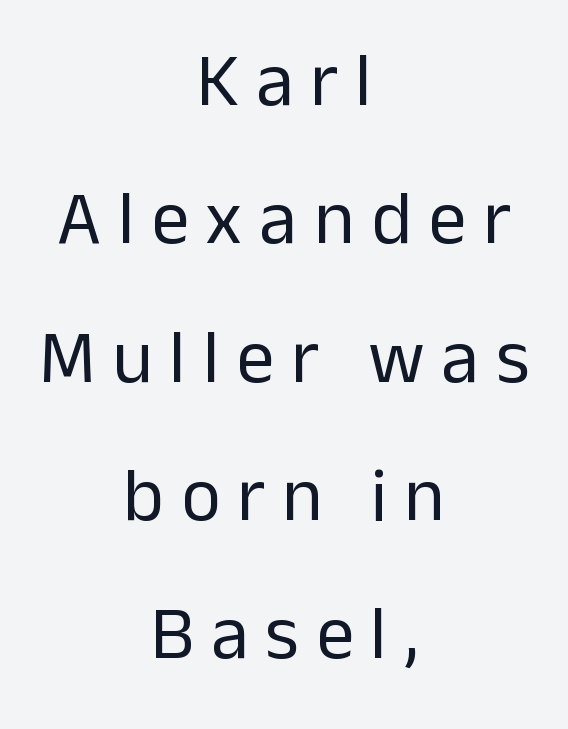
{"serif": "no", "italic": "no", "bold": "no", "weight": "regular", "width": "normal", "stroke_contrast": "low", "x_height": "medium", "monospaced": "no", "underline": "no", "align": "center", "line_spacing_ratio": 1.82, "letter_spacing": "wide", "letter_spacing_em": 0.22, "glyph_px": 76}
